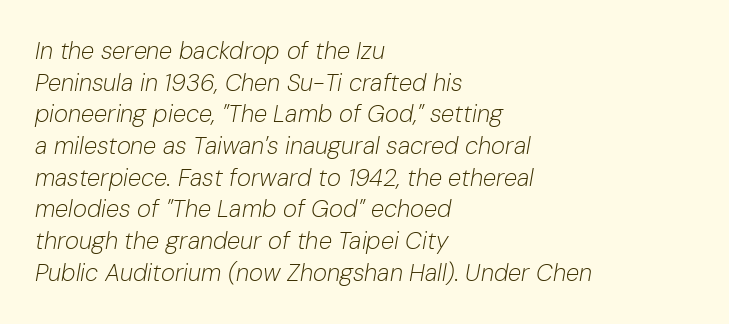
Q: Is the text bold? A: No.
Q: Is the text italic (slanted)? A: Yes, it leans right by about 10 degrees.
Q: Is the text underlined? A: No.
Q: How is the paragraph aligned? A: Left-aligned.
Q: Is the spacing between letters normal or unusually wide? A: Normal.
Q: Is the spacing between lines tight, normal or loose? A: Normal.
